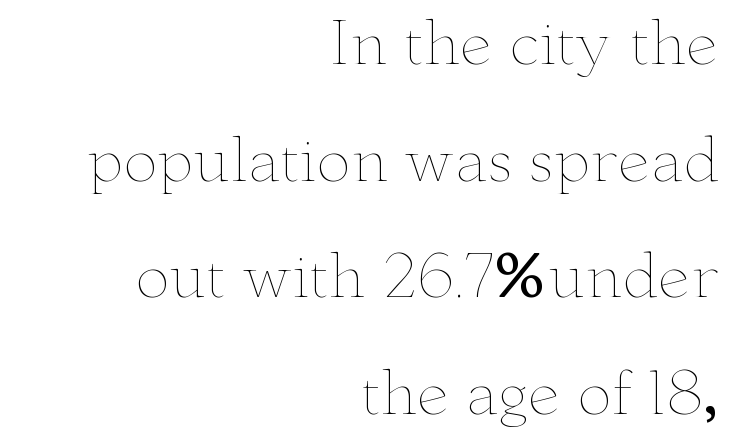
If you drew a ruler down the right edge, every line would touch it. The rendering keeps characters at their native spacing. The designer dialed line spacing up above the default. The font's upright variant was chosen for this text. Character widths vary here, with narrow letters taking less room than wide ones. Heft: none added — not bold.
